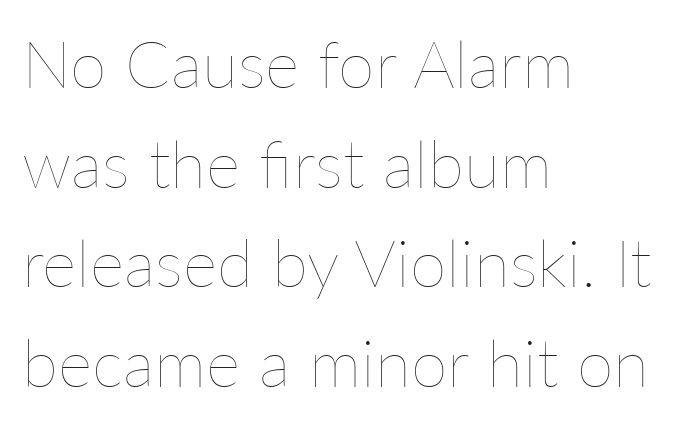
Q: Is the text bold? A: No.
Q: Is the text italic (slanted)? A: No, it is upright.
Q: Is the text underlined? A: No.
Q: How is the paragraph aligned? A: Left-aligned.
Q: Is the spacing between letters normal or unusually wide? A: Normal.
Q: Is the spacing between lines tight, normal or loose? A: Normal.
Q: Width (condensed, normal, or wide)? A: Normal.
Q: Stroke contrast? A: Low.
Q: x-height? A: Medium.
Q: Monospaced? A: No.
